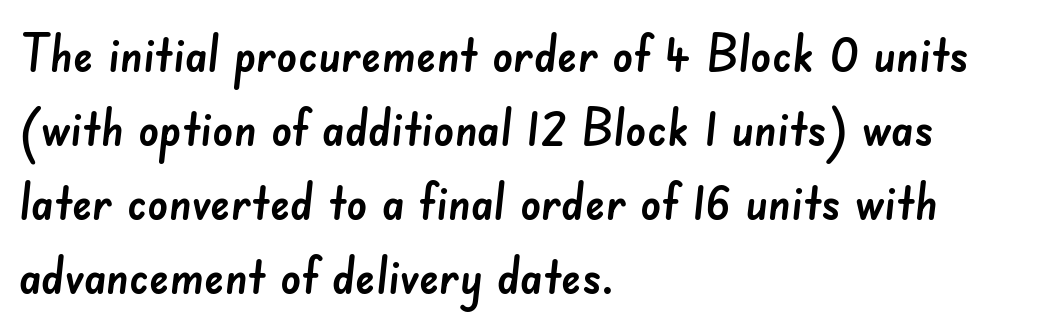
The image shows 51 px sans-serif type; set left-aligned, normal line spacing (1.45x), normal letter spacing, not underlined; low stroke contrast and a small x-height.
